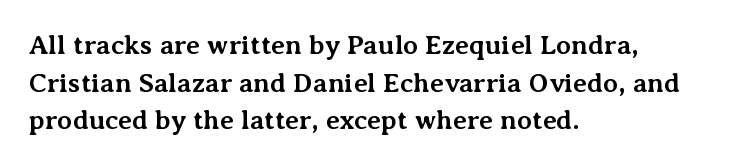
The image shows 27 px bold type, upright; set left-aligned, normal line spacing (1.39x), normal letter spacing, not underlined.
